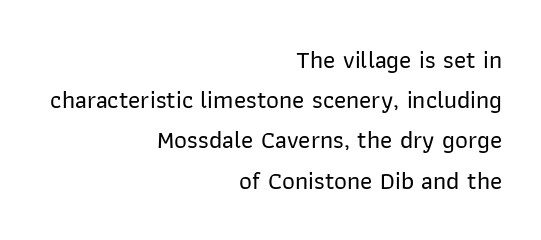
Characters remain perfectly vertical along every line. The foot of each line stays bare and open. In terms of letterspacing, this is plain default setting. Which margin do the lines hug? The right one — the left edge is uneven. How would I describe the line gaps? Plain and ordinary.
